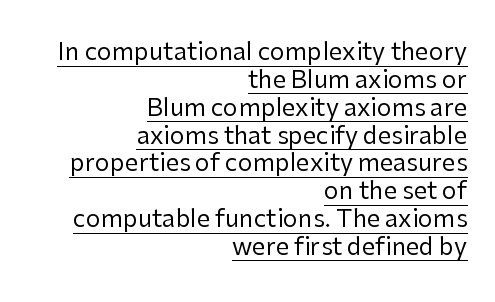
{"italic": "no", "bold": "no", "underline": "yes", "align": "right", "line_spacing_ratio": 1.16, "letter_spacing": "normal", "letter_spacing_em": 0.0, "glyph_px": 24}
